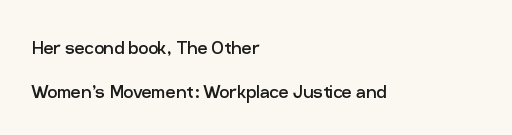
{"italic": "no", "bold": "no", "underline": "no", "align": "left", "line_spacing": "loose", "line_spacing_ratio": 2.02, "letter_spacing": "normal", "letter_spacing_em": 0.0, "glyph_px": 22}
